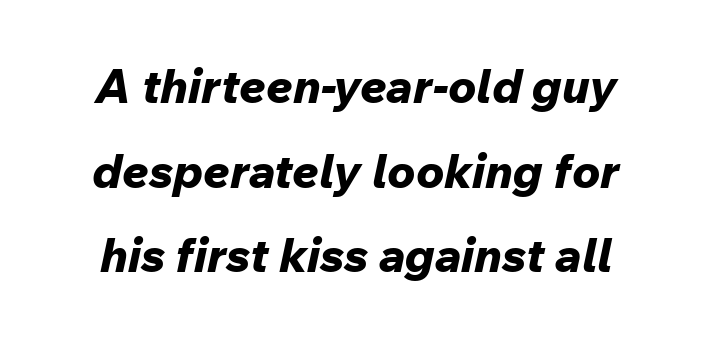
The horizontal fit of the characters is conventional and even. It's the slanting kind of type. Stroke thickness is high; the sample reads as a true bold. The face used here is proportionally spaced, like ordinary book or web type. The gap between lines stays unmarked.
